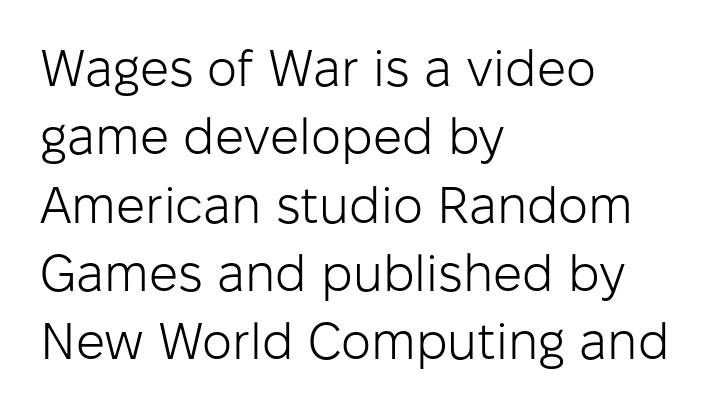
{"serif": "no", "italic": "no", "bold": "no", "weight": "light", "width": "normal", "stroke_contrast": "low", "x_height": "medium", "monospaced": "no", "underline": "no", "align": "left", "line_spacing": "normal", "line_spacing_ratio": 1.34, "letter_spacing": "normal", "letter_spacing_em": 0.0, "glyph_px": 51}
